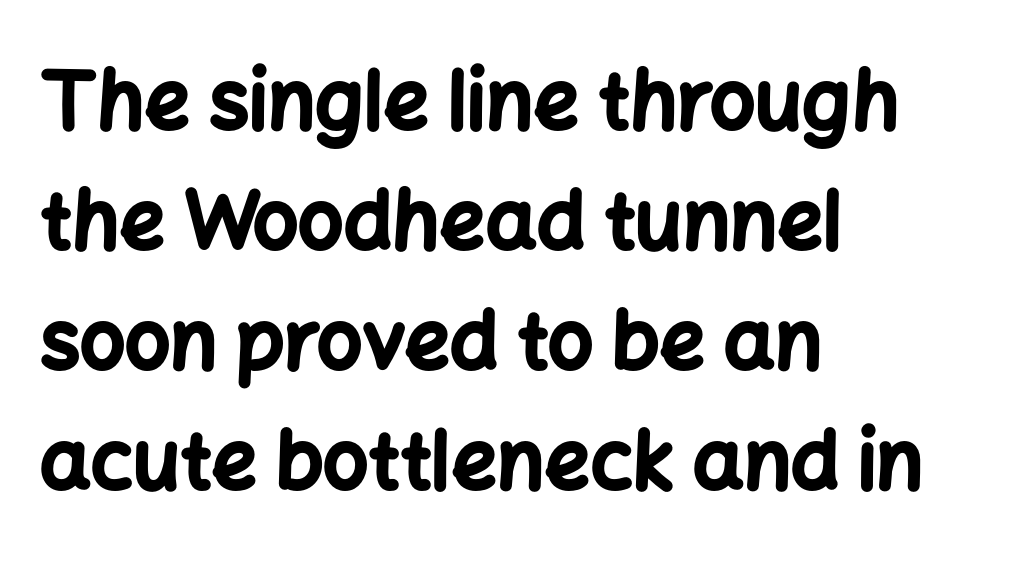
{"serif": "no", "italic": "no", "bold": "yes", "weight": "bold", "width": "normal", "stroke_contrast": "low", "x_height": "medium", "monospaced": "no", "underline": "no", "align": "left", "line_spacing": "normal", "line_spacing_ratio": 1.5, "letter_spacing": "normal", "letter_spacing_em": 0.0, "glyph_px": 80}
